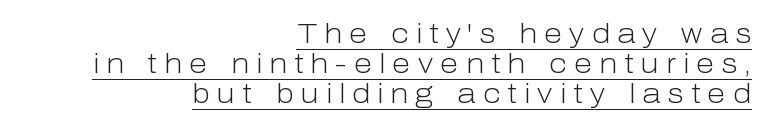
{"italic": "no", "bold": "no", "underline": "yes", "align": "right", "line_spacing": "tight", "line_spacing_ratio": 1.12, "letter_spacing": "wide", "letter_spacing_em": 0.27, "glyph_px": 27}
